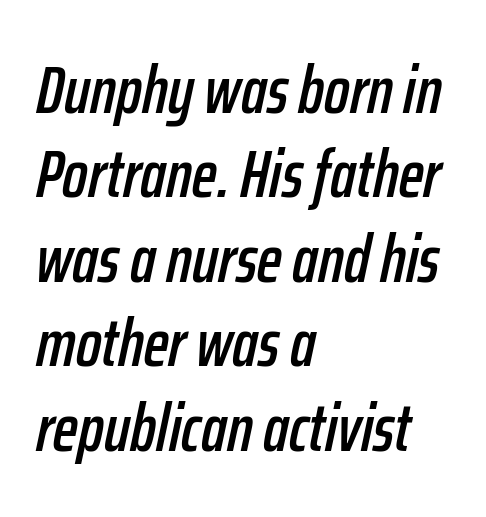
The image shows 67 px condensed type, italic (leaning right); set left-aligned, normal line spacing (1.26x), normal letter spacing, not underlined; low stroke contrast and a medium x-height.
